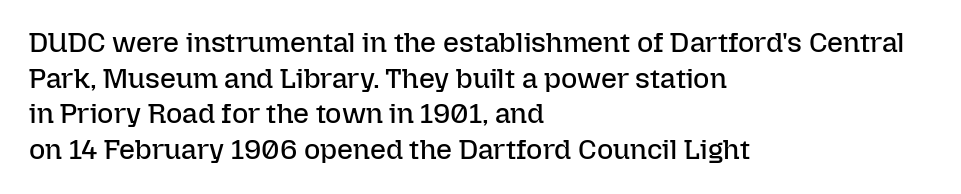
{"italic": "no", "bold": "no", "weight": "regular", "width": "normal", "stroke_contrast": "low", "x_height": "medium", "monospaced": "no", "underline": "no", "align": "left", "line_spacing": "normal", "line_spacing_ratio": 1.27, "letter_spacing": "normal", "letter_spacing_em": 0.0, "glyph_px": 28}
